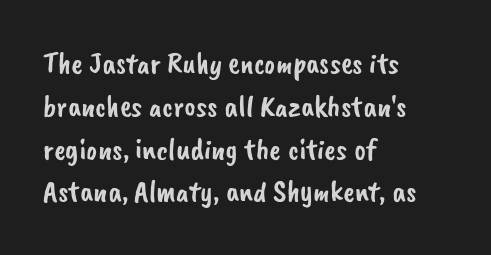
This is sans-serif lettering, the kind often seen on screens and signage. The passage shown stacks its lines at a standard gap. The gaps between neighbouring characters are ordinary and unremarkable. The baseline area is clear. The lines are quadded left.
